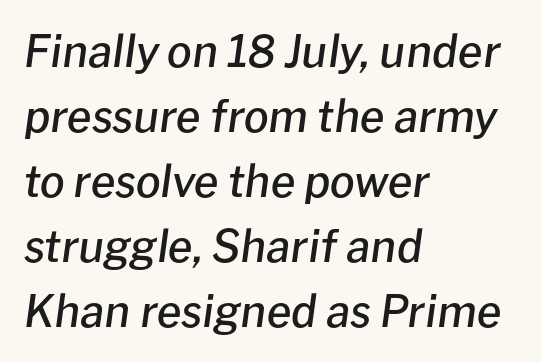
{"italic": "yes", "lean": "right", "slant_degrees": 8, "bold": "semi", "weight": "semibold", "width": "normal", "stroke_contrast": "low", "x_height": "medium", "monospaced": "no", "underline": "no", "align": "left", "line_spacing": "normal", "line_spacing_ratio": 1.48, "letter_spacing": "normal", "letter_spacing_em": 0.0, "glyph_px": 44}
